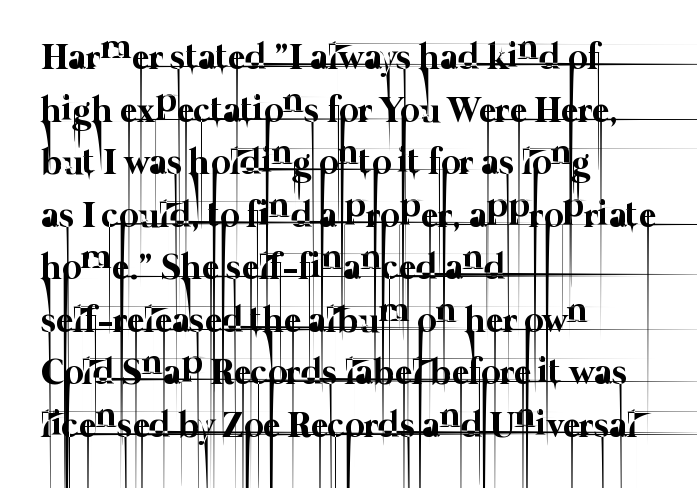
{"bold": "no", "weight": "thin", "width": "normal", "stroke_contrast": "low", "x_height": "medium", "monospaced": "no", "underline": "no", "align": "left", "line_spacing": "normal", "line_spacing_ratio": 1.42, "letter_spacing": "normal", "letter_spacing_em": 0.0, "glyph_px": 37}
